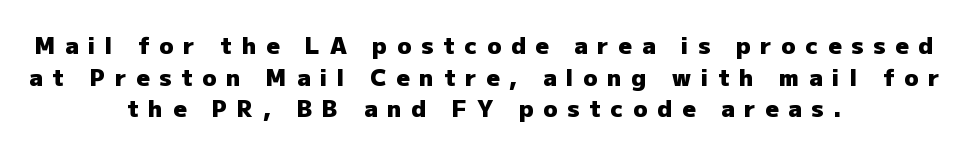
{"italic": "no", "bold": "yes", "underline": "no", "align": "center", "line_spacing": "normal", "line_spacing_ratio": 1.38, "letter_spacing": "wide", "letter_spacing_em": 0.43, "glyph_px": 23}
